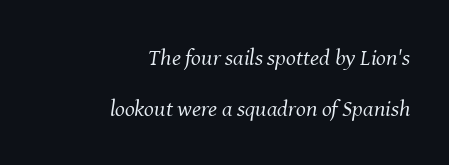
Each new line begins a long way beneath the previous one. Reading down the block, your eye finds every line finishing at a fixed right position. No letter is thick-stroked: the sample isn't bold. Is the letter spacing exaggerated? No — it looks like the ordinary default. The foot of each line stays bare and open.
